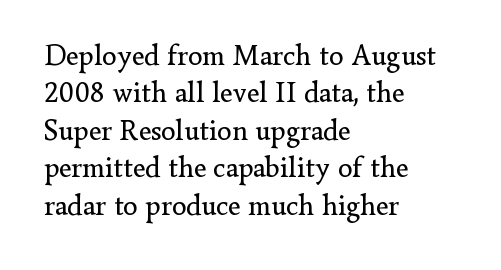
Q: Is the text bold? A: No.
Q: Is the text italic (slanted)? A: No, it is upright.
Q: Is the typeface a serif or a sans-serif typeface? A: Serif.
Q: Is the text underlined? A: No.
Q: How is the paragraph aligned? A: Left-aligned.
Q: Is the spacing between letters normal or unusually wide? A: Normal.
Q: Is the spacing between lines tight, normal or loose? A: Normal.
Q: Width (condensed, normal, or wide)? A: Normal.
Q: Stroke contrast? A: Low.
Q: x-height? A: Small.
Q: Monospaced? A: No.
